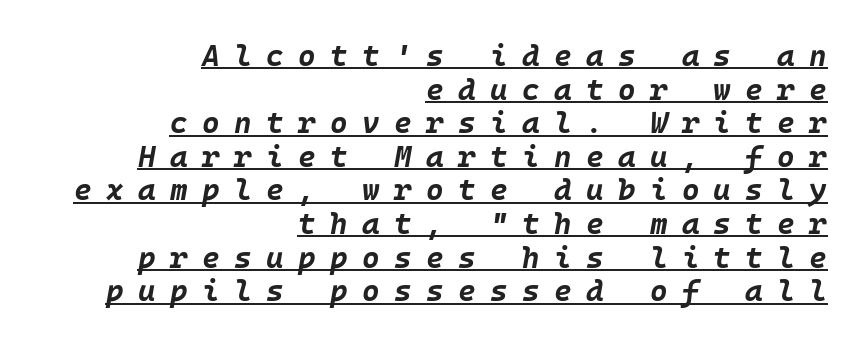
{"italic": "yes", "lean": "right", "slant_degrees": 10, "bold": "yes", "weight": "bold", "width": "normal", "stroke_contrast": "low", "x_height": "large", "underline": "yes", "align": "right", "line_spacing": "tight", "line_spacing_ratio": 1.12, "letter_spacing": "wide", "letter_spacing_em": 0.48, "glyph_px": 30}
